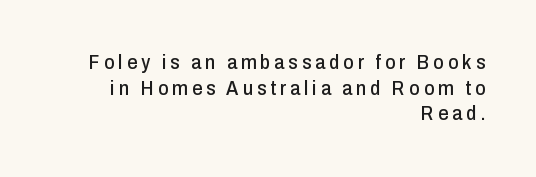
The image shows 20 px text type, upright; set right-aligned, normal line spacing (1.28x), unusually wide letter spacing (+0.2 em), not underlined.
